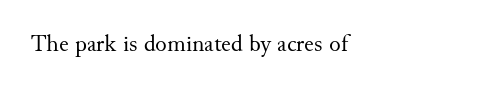
The image shows 24 px text type, upright; set normal letter spacing, not underlined.
